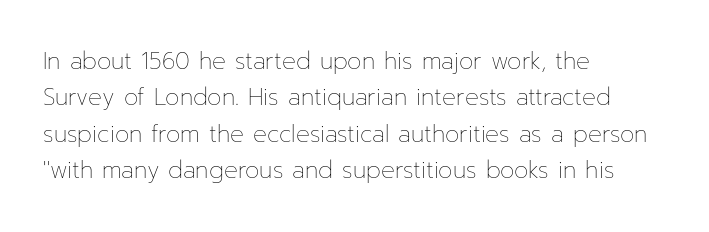
Q: Is the text bold? A: No.
Q: Is the text italic (slanted)? A: No, it is upright.
Q: Is the text underlined? A: No.
Q: How is the paragraph aligned? A: Left-aligned.
Q: Is the spacing between letters normal or unusually wide? A: Normal.
Q: Is the spacing between lines tight, normal or loose? A: Normal.
